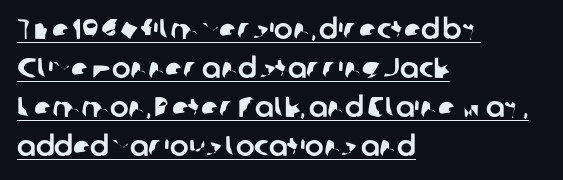
Q: Is the typeface a serif or a sans-serif typeface? A: Sans-serif.
Q: Is the text underlined? A: Yes.
Q: How is the paragraph aligned? A: Left-aligned.
Q: Is the spacing between letters normal or unusually wide? A: Normal.
Q: Is the spacing between lines tight, normal or loose? A: Normal.
Q: Width (condensed, normal, or wide)? A: Normal.
Q: Stroke contrast? A: Low.
Q: x-height? A: Medium.
Q: Monospaced? A: No.
